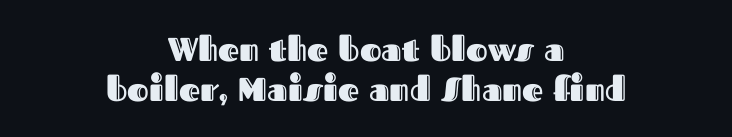
Q: Is the text italic (slanted)? A: No, it is upright.
Q: Is the text underlined? A: No.
Q: How is the paragraph aligned? A: Centered.
Q: Is the spacing between letters normal or unusually wide? A: Normal.
Q: Width (condensed, normal, or wide)? A: Normal.
Q: x-height? A: Medium.
Q: Monospaced? A: No.
